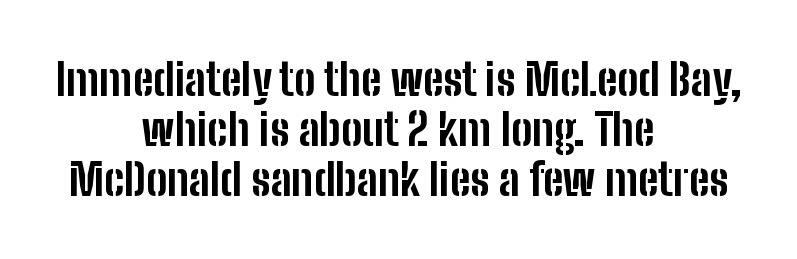
Q: Is the text bold? A: Yes.
Q: Is the text italic (slanted)? A: No, it is upright.
Q: Is the typeface a serif or a sans-serif typeface? A: Sans-serif.
Q: Is the text underlined? A: No.
Q: How is the paragraph aligned? A: Centered.
Q: Is the spacing between letters normal or unusually wide? A: Normal.
Q: Is the spacing between lines tight, normal or loose? A: Tight.
Q: Width (condensed, normal, or wide)? A: Condensed.
Q: Stroke contrast? A: Low.
Q: x-height? A: Medium.
Q: Monospaced? A: No.
